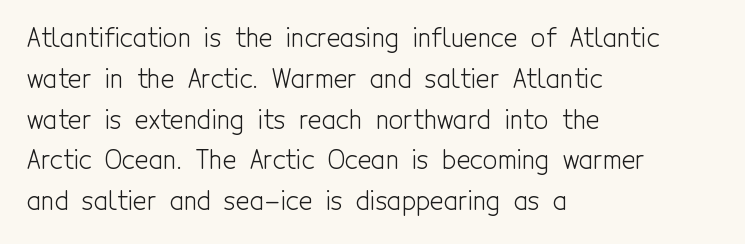
{"italic": "no", "bold": "no", "underline": "no", "align": "left", "line_spacing": "normal", "line_spacing_ratio": 1.57, "letter_spacing": "normal", "letter_spacing_em": 0.0, "glyph_px": 26}
